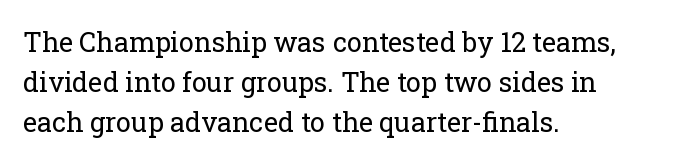
The image shows 27 px text type, upright; set left-aligned, normal line spacing (1.49x), normal letter spacing, not underlined.
